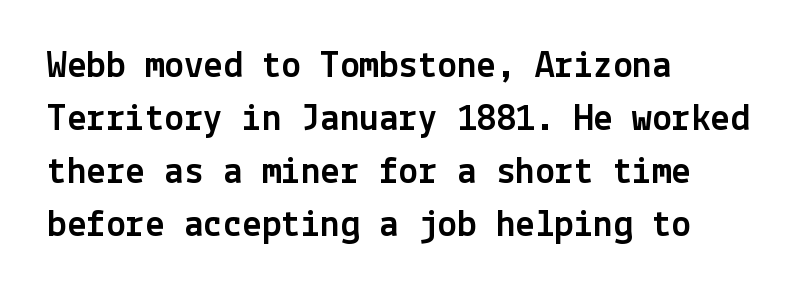
{"serif": "no", "italic": "no", "width": "normal", "x_height": "medium", "underline": "no", "align": "left", "line_spacing": "normal", "line_spacing_ratio": 1.36, "letter_spacing": "normal", "letter_spacing_em": 0.0, "glyph_px": 39}
